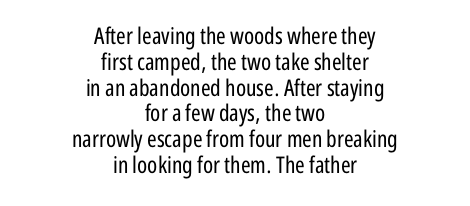
Q: Is the text bold? A: No.
Q: Is the text italic (slanted)? A: No, it is upright.
Q: Is the text underlined? A: No.
Q: How is the paragraph aligned? A: Centered.
Q: Is the spacing between letters normal or unusually wide? A: Normal.
Q: Is the spacing between lines tight, normal or loose? A: Tight.
